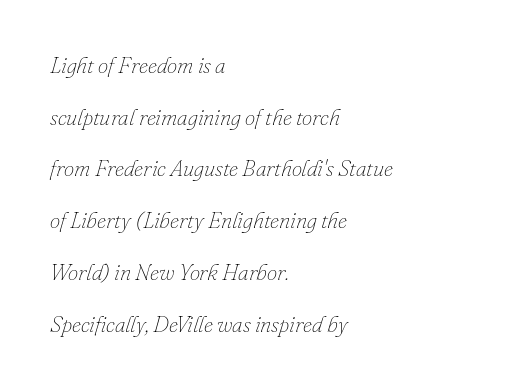
The image shows 23 px text type, italic (leaning right); set left-aligned, loose line spacing (2.25x), normal letter spacing, not underlined.
